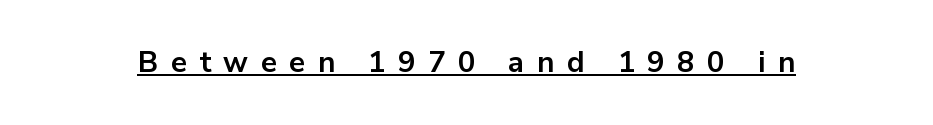
The image shows 29 px bold sans-serif type, upright; set unusually wide letter spacing (+0.43 em), underlined; low stroke contrast and a medium x-height.
